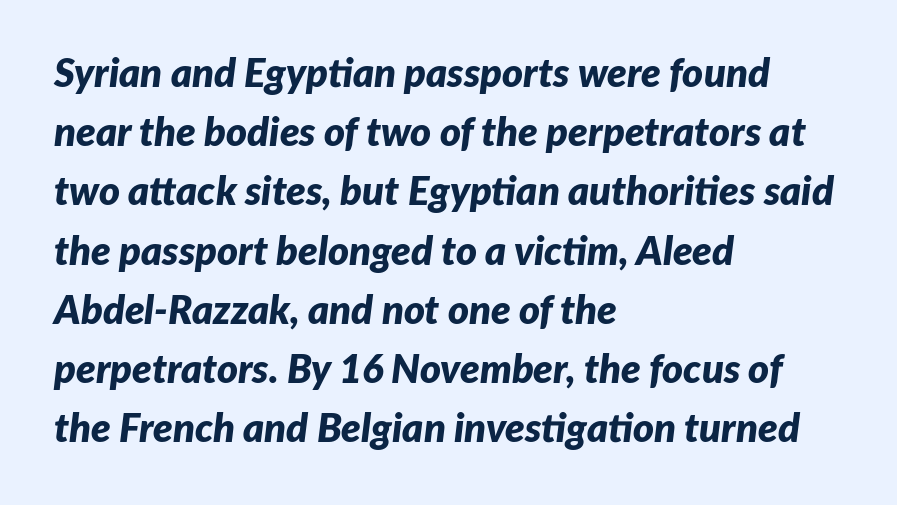
{"italic": "yes", "lean": "right", "slant_degrees": 7, "bold": "yes", "weight": "bold", "width": "normal", "stroke_contrast": "low", "x_height": "medium", "monospaced": "no", "underline": "no", "align": "left", "line_spacing": "normal", "line_spacing_ratio": 1.48, "letter_spacing": "normal", "letter_spacing_em": 0.0, "glyph_px": 40}
